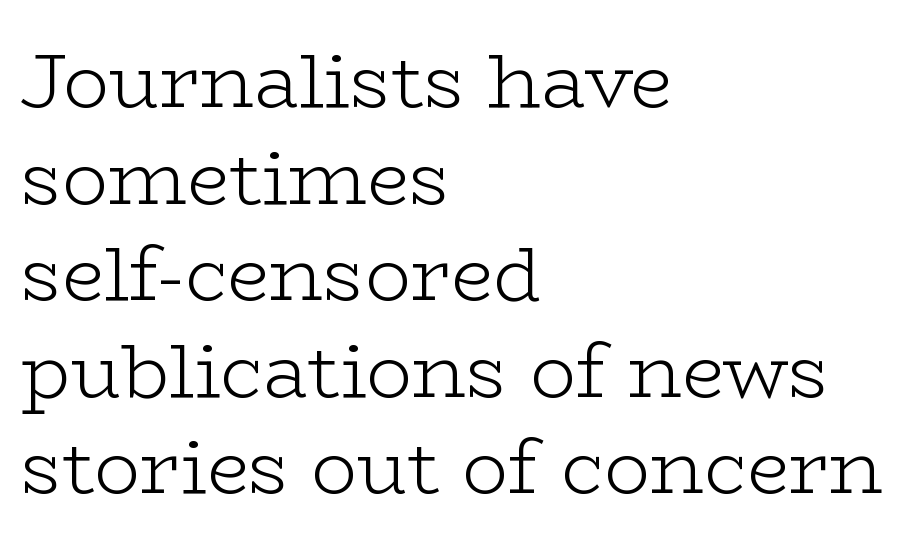
{"serif": "yes", "italic": "no", "bold": "no", "weight": "light", "width": "wide", "stroke_contrast": "low", "x_height": "medium", "monospaced": "no", "underline": "no", "align": "left", "line_spacing": "normal", "line_spacing_ratio": 1.27, "letter_spacing": "normal", "letter_spacing_em": 0.0, "glyph_px": 76}
